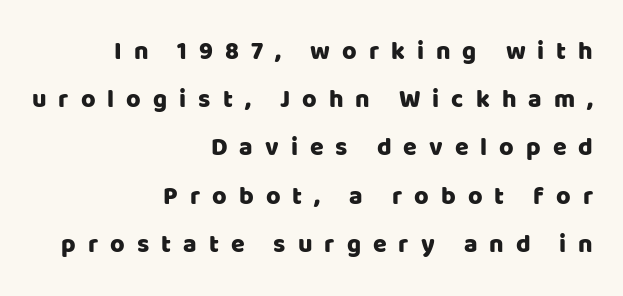
Ascenders rise straight up at ninety degrees. Quick note: interline space is abundant. The baseline area is clear. The lines are quadded right. Glyph-to-glyph distance is far greater than everyday printed text.
